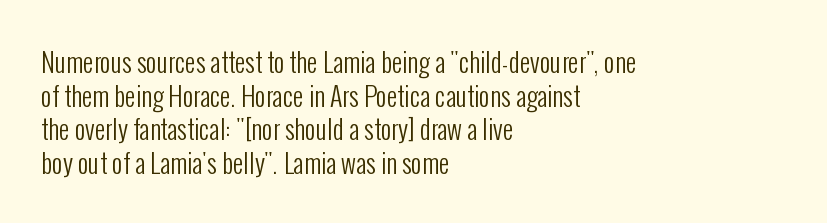
The image shows 26 px text type, upright; set left-aligned, normal line spacing (1.29x), normal letter spacing, not underlined.
